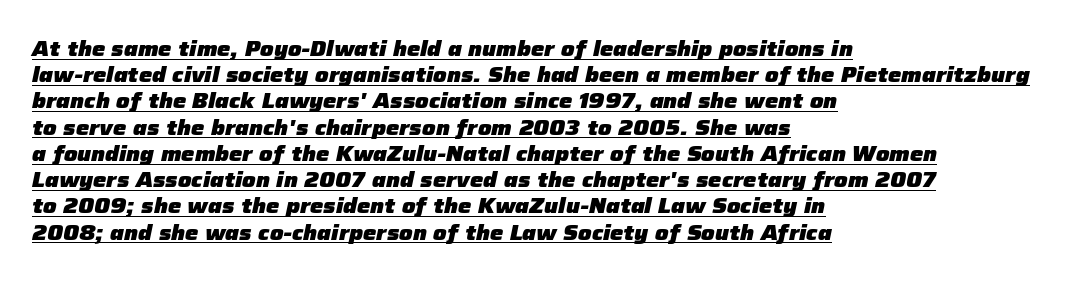
{"italic": "yes", "lean": "right", "slant_degrees": 12, "bold": "yes", "underline": "yes", "align": "left", "line_spacing": "normal", "line_spacing_ratio": 1.25, "letter_spacing": "normal", "letter_spacing_em": 0.0, "glyph_px": 21}
